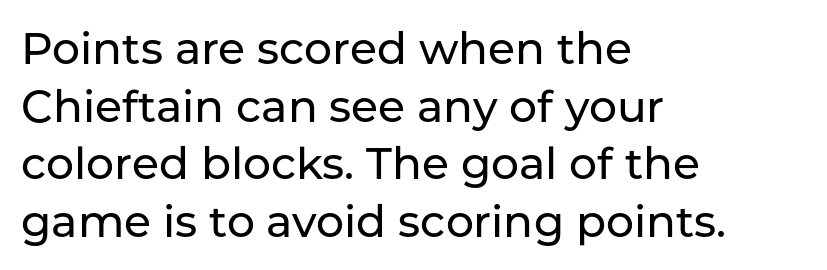
The strip under each line holds only bare page. The space between consecutive lines is moderate. Proportional: the letters do not fall into vertical columns. Notice how the stems are strictly vertical — no italics here. Unlike a traditional serif, this face leaves its strokes unadorned. The gaps between neighbouring characters are ordinary and unremarkable.
